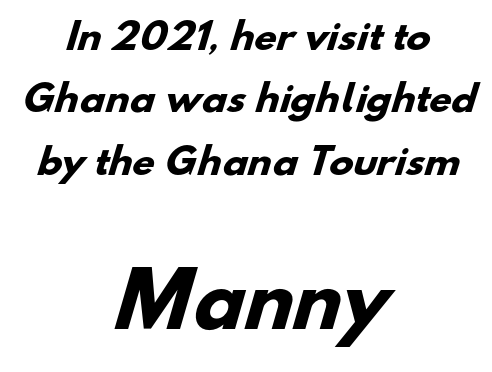
{"serif": "no", "bold": "yes", "weight": "heavy", "width": "normal", "stroke_contrast": "low", "x_height": "small", "monospaced": "no", "underline": "no", "align": "center", "line_spacing_ratio": 1.73, "letter_spacing": "normal", "letter_spacing_em": 0.0, "larger_block": "second", "size_ratio": 2.03, "glyph_px": 73}
